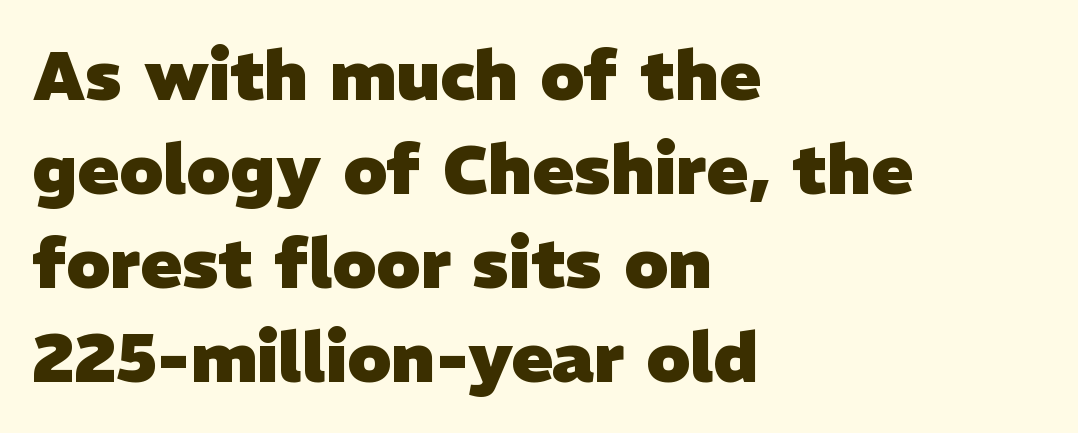
The image shows 69 px heavy sans-serif type; set left-aligned, normal line spacing (1.36x), normal letter spacing, not underlined; low stroke contrast and a medium x-height.
